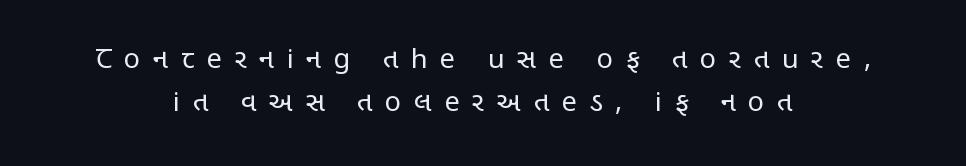
{"italic": "no", "bold": "no", "underline": "no", "align": "center", "line_spacing": "normal", "line_spacing_ratio": 1.58, "letter_spacing": "wide", "letter_spacing_em": 0.47, "glyph_px": 27}
